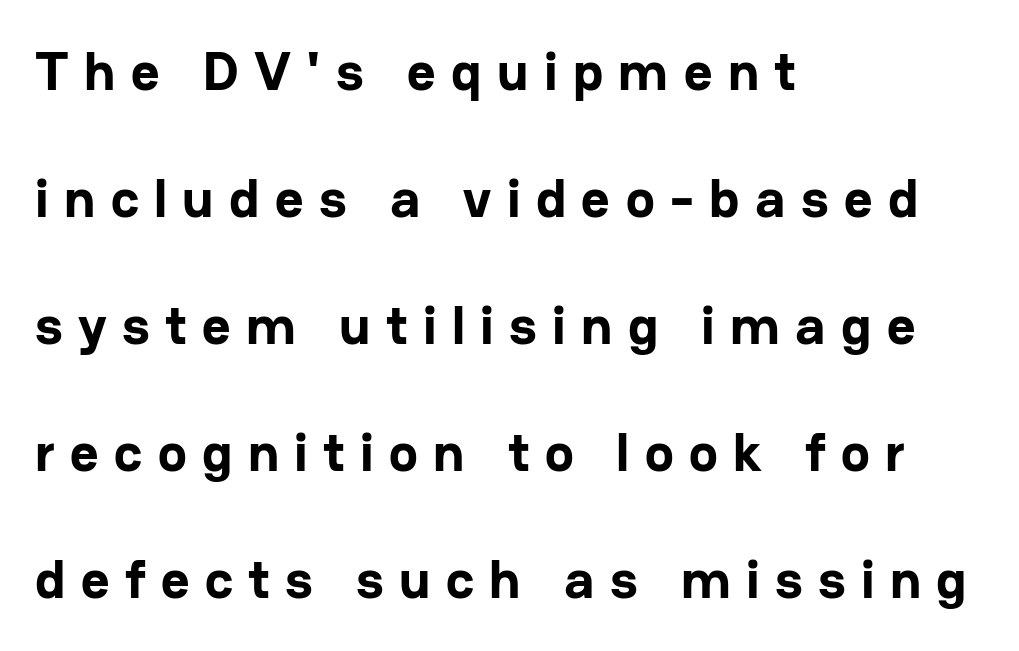
{"serif": "no", "italic": "no", "bold": "yes", "weight": "bold", "width": "normal", "stroke_contrast": "low", "x_height": "medium", "monospaced": "no", "underline": "no", "align": "left", "line_spacing": "loose", "line_spacing_ratio": 2.31, "letter_spacing": "wide", "letter_spacing_em": 0.28, "glyph_px": 55}
